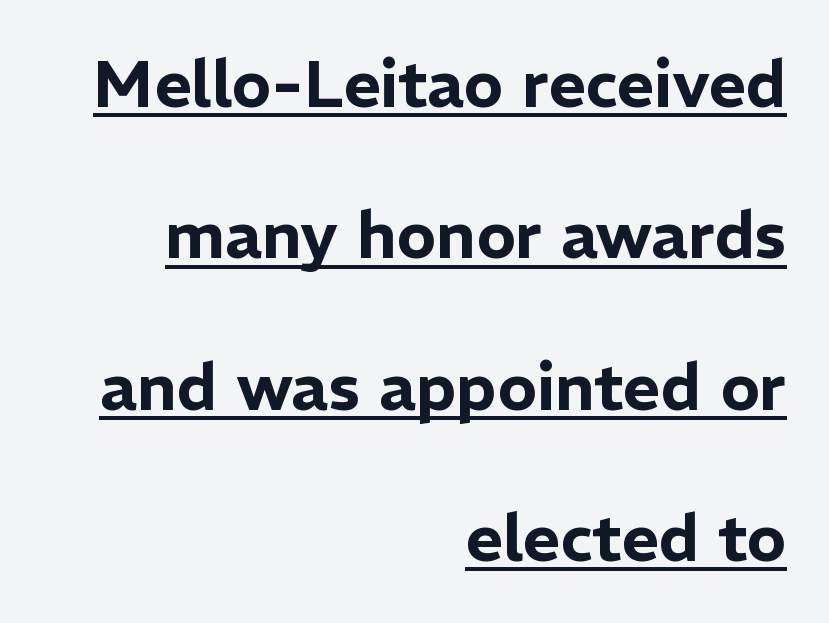
Q: Is the text italic (slanted)? A: No, it is upright.
Q: Is the typeface a serif or a sans-serif typeface? A: Sans-serif.
Q: Is the text underlined? A: Yes.
Q: How is the paragraph aligned? A: Right-aligned.
Q: Is the spacing between letters normal or unusually wide? A: Normal.
Q: Is the spacing between lines tight, normal or loose? A: Loose.
Q: Width (condensed, normal, or wide)? A: Normal.
Q: Stroke contrast? A: Low.
Q: x-height? A: Medium.
Q: Monospaced? A: No.
